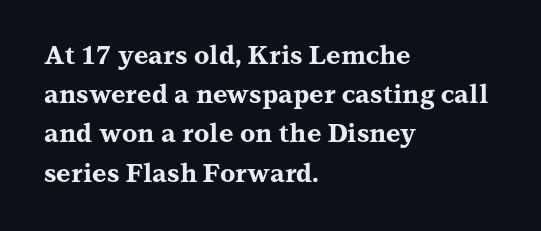
Q: Is the text bold? A: Yes.
Q: Is the text italic (slanted)? A: No, it is upright.
Q: Is the text underlined? A: No.
Q: How is the paragraph aligned? A: Left-aligned.
Q: Is the spacing between letters normal or unusually wide? A: Normal.
Q: Is the spacing between lines tight, normal or loose? A: Normal.
